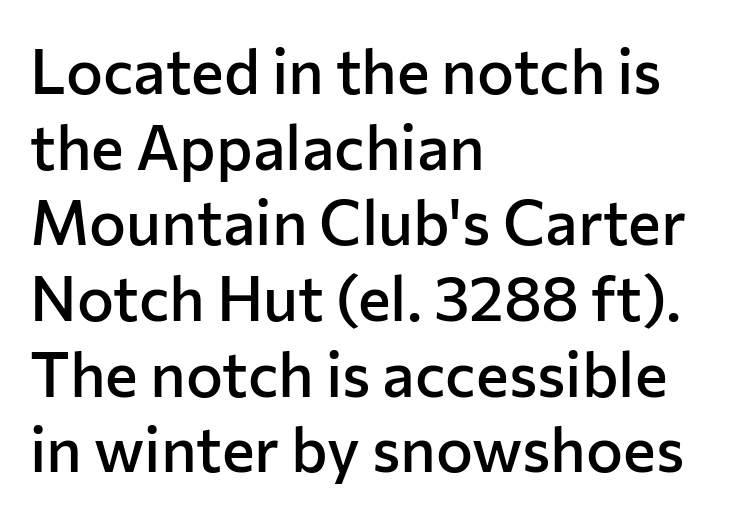
The image shows 62 px semibold sans-serif type, upright; set left-aligned, line spacing 1.22x, normal letter spacing, not underlined; low stroke contrast and a medium x-height.
